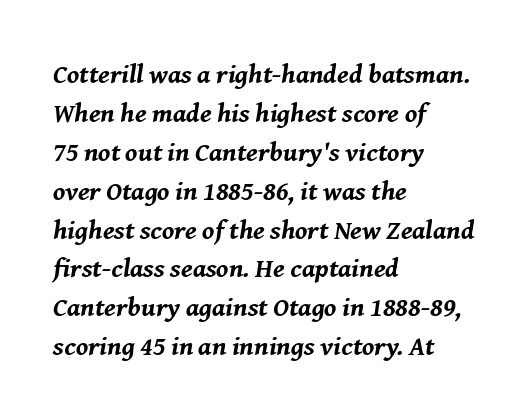
Emphasis-style slanted type is in use. The space beneath each line is pristine and unruled. A classic flush-left, rag-right setting is used for this passage. The letters are bold, with thick, heavy strokes. Does extra space separate the letters? No, they use regular spacing. The designer left line spacing at the default.
